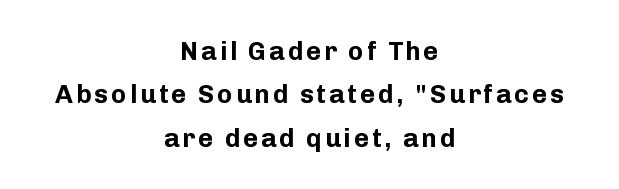
Q: Is the text bold? A: Yes.
Q: Is the text italic (slanted)? A: No, it is upright.
Q: Is the text underlined? A: No.
Q: How is the paragraph aligned? A: Centered.
Q: Is the spacing between lines tight, normal or loose? A: Normal.
